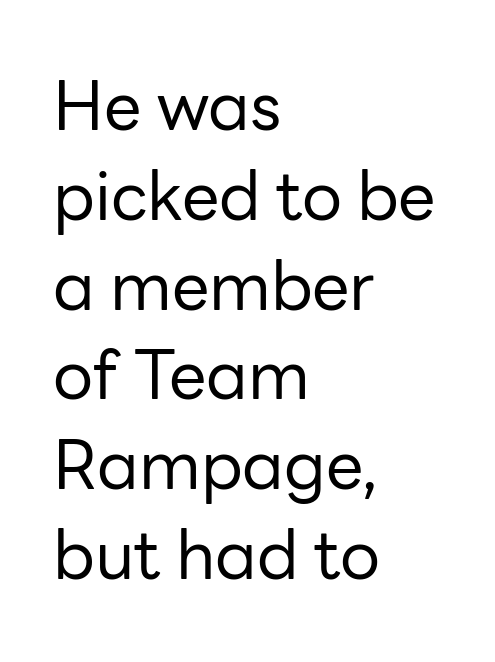
The image shows 67 px regular-weight sans-serif type, upright; set left-aligned, normal line spacing (1.34x), normal letter spacing, not underlined; low stroke contrast and a medium x-height.
